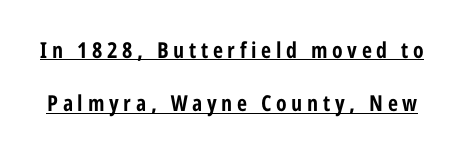
Q: Is the text bold? A: Yes.
Q: Is the text italic (slanted)? A: No, it is upright.
Q: Is the text underlined? A: Yes.
Q: Is the spacing between letters normal or unusually wide? A: Unusually wide.
Q: Is the spacing between lines tight, normal or loose? A: Loose.
